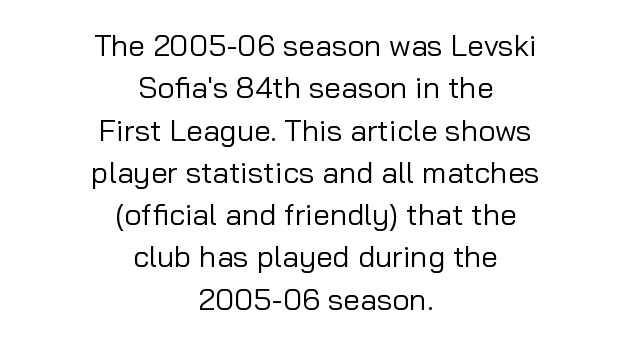
No chunkiness to these letters — they're not bold. Quick note: not italic, upright. Looks like regular typesetting: each glyph gets only the width it needs. Caption: standard tracking, unaltered. The text block is weighted toward neither margin, spreading evenly from the middle. Stroke terminals: plain, sans-serif.
